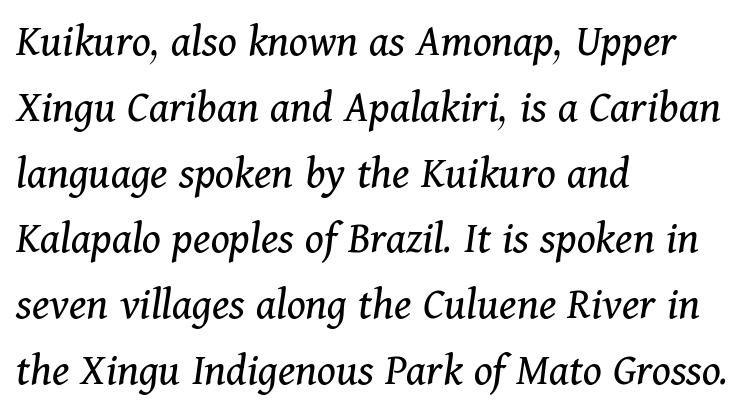
Q: Is the text bold? A: No.
Q: Is the text italic (slanted)? A: Yes, it leans right by about 11 degrees.
Q: Is the typeface a serif or a sans-serif typeface? A: Serif.
Q: Is the text underlined? A: No.
Q: How is the paragraph aligned? A: Left-aligned.
Q: Is the spacing between letters normal or unusually wide? A: Normal.
Q: Is the spacing between lines tight, normal or loose? A: Normal.
Q: Width (condensed, normal, or wide)? A: Normal.
Q: Stroke contrast? A: Medium.
Q: x-height? A: Medium.
Q: Monospaced? A: No.
